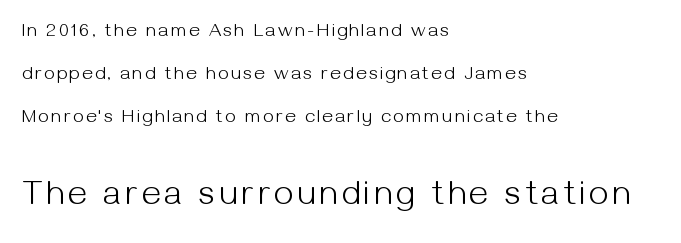
Think of a printed novel: that variable character pitch is what you see here. Teacher's note: observe the even left margin — that is flush-left alignment. The lettering stays uniformly vertical, giving the passage a roman look. The string is rendered with underlining switched off.
